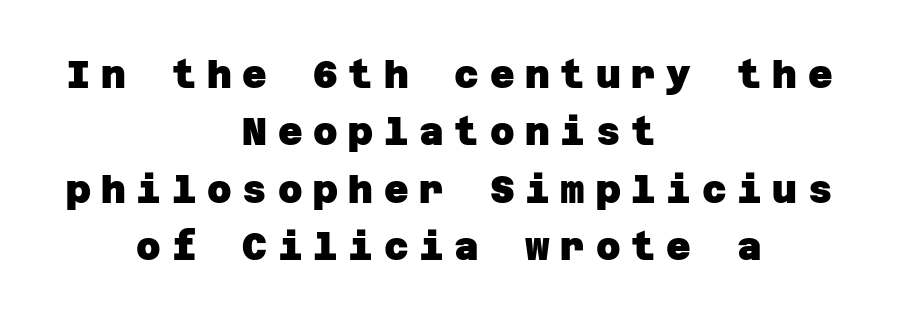
Q: Is the text bold? A: Yes.
Q: Is the typeface a serif or a sans-serif typeface? A: Sans-serif.
Q: Is the text underlined? A: No.
Q: How is the paragraph aligned? A: Centered.
Q: Is the spacing between letters normal or unusually wide? A: Unusually wide.
Q: Is the spacing between lines tight, normal or loose? A: Normal.
Q: Width (condensed, normal, or wide)? A: Normal.
Q: Stroke contrast? A: Low.
Q: x-height? A: Large.
